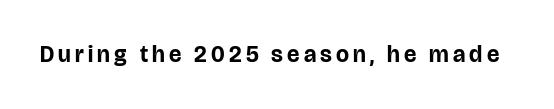
Q: Is the text bold? A: Yes.
Q: Is the text italic (slanted)? A: No, it is upright.
Q: Is the text underlined? A: No.
